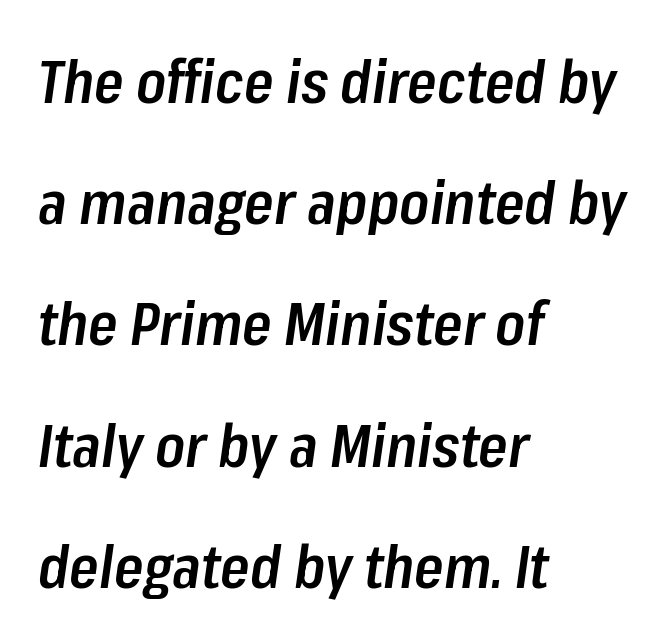
Q: Is the text bold? A: Semi-bold.
Q: Is the text italic (slanted)? A: Yes, it leans right by about 8 degrees.
Q: Is the text underlined? A: No.
Q: How is the paragraph aligned? A: Left-aligned.
Q: Is the spacing between letters normal or unusually wide? A: Normal.
Q: Is the spacing between lines tight, normal or loose? A: Loose.
Q: Width (condensed, normal, or wide)? A: Condensed.
Q: Stroke contrast? A: Low.
Q: x-height? A: Medium.
Q: Monospaced? A: No.
